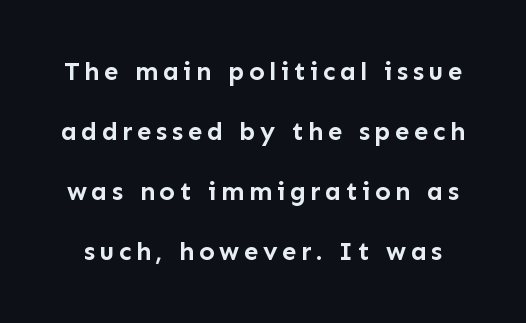
Q: Is the text bold? A: Yes.
Q: Is the text italic (slanted)? A: No, it is upright.
Q: Is the text underlined? A: No.
Q: Is the spacing between lines tight, normal or loose? A: Loose.
